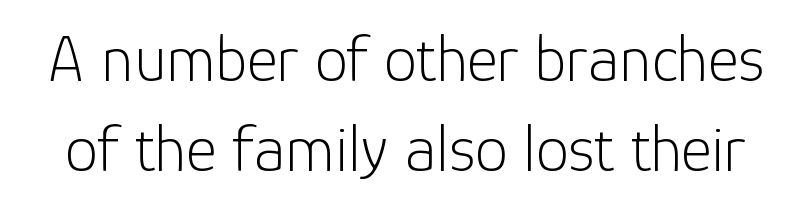
Ascenders rise straight up at ninety degrees. Unmarked baselines from the first word to the last. Honestly, the letter spacing is just normal — you wouldn't notice it. The letters advance in unequal steps, a hallmark of proportional type. The letters look calm and open, with moderate or lighter stems. The rows are spaced the way most documents space them.
